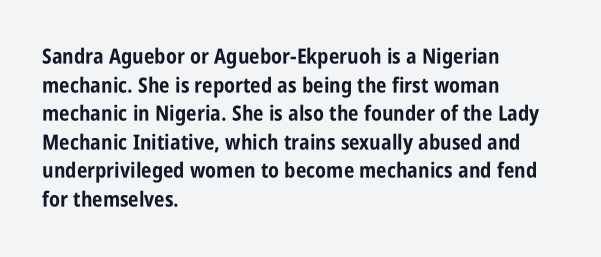
{"italic": "no", "bold": "yes", "underline": "no", "align": "left", "line_spacing": "normal", "line_spacing_ratio": 1.36, "letter_spacing": "normal", "letter_spacing_em": 0.0, "glyph_px": 21}
